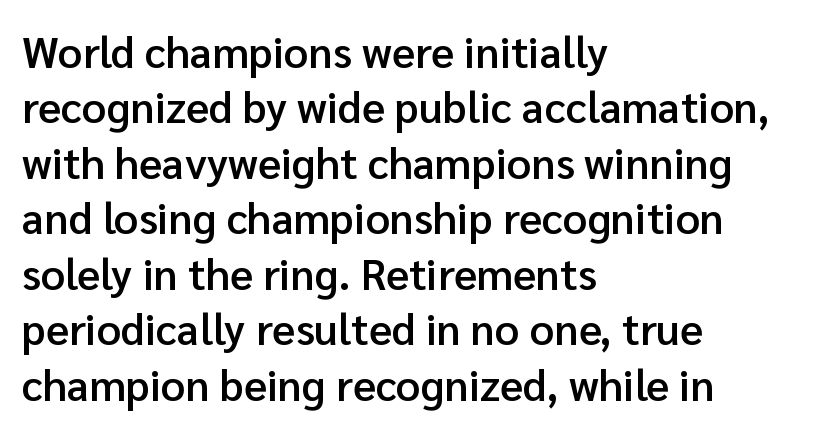
{"serif": "no", "italic": "no", "bold": "semi", "weight": "semibold", "width": "normal", "stroke_contrast": "low", "x_height": "medium", "monospaced": "no", "underline": "no", "align": "left", "line_spacing": "normal", "line_spacing_ratio": 1.29, "letter_spacing": "normal", "letter_spacing_em": 0.0, "glyph_px": 43}
